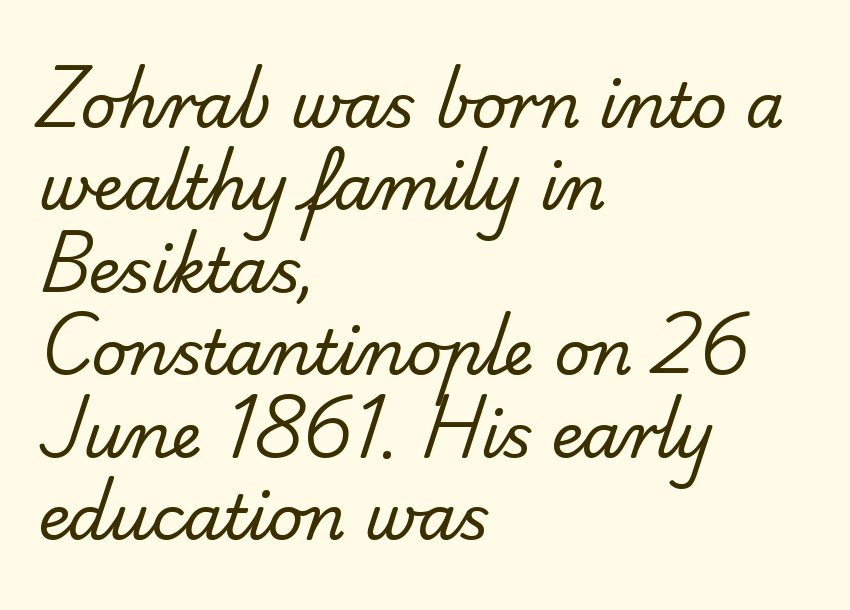
Q: Is the text bold? A: No.
Q: Is the typeface a serif or a sans-serif typeface? A: Sans-serif.
Q: Is the text underlined? A: No.
Q: How is the paragraph aligned? A: Left-aligned.
Q: Is the spacing between letters normal or unusually wide? A: Normal.
Q: Is the spacing between lines tight, normal or loose? A: Normal.
Q: Width (condensed, normal, or wide)? A: Normal.
Q: Stroke contrast? A: Low.
Q: x-height? A: Small.
Q: Monospaced? A: No.
